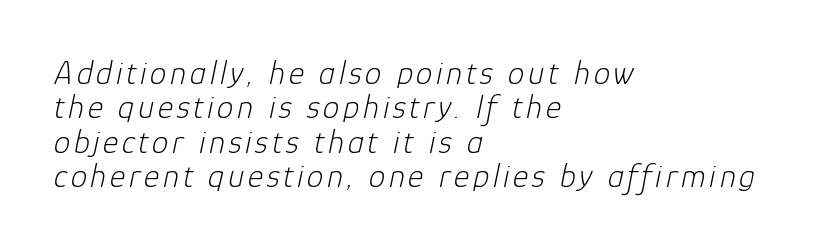
The image shows 33 px light type, italic (leaning right); set left-aligned, tight line spacing (1.04x), not underlined; low stroke contrast and a medium x-height.
